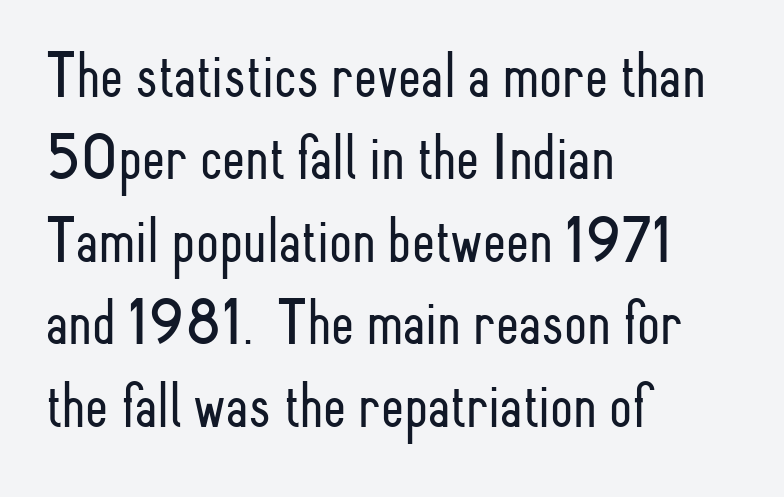
{"serif": "no", "italic": "no", "bold": "no", "weight": "light", "width": "condensed", "stroke_contrast": "low", "x_height": "small", "monospaced": "no", "underline": "no", "align": "left", "line_spacing": "normal", "line_spacing_ratio": 1.25, "letter_spacing": "normal", "letter_spacing_em": 0.0, "glyph_px": 66}
